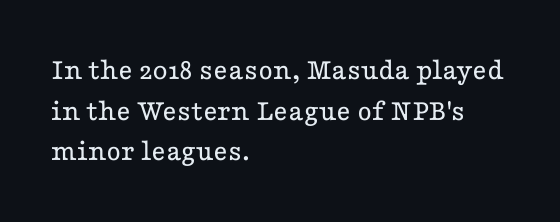
The image shows 31 px regular-weight, wide serif type, upright; set left-aligned, normal line spacing (1.31x), normal letter spacing, not underlined; low stroke contrast and a medium x-height.
